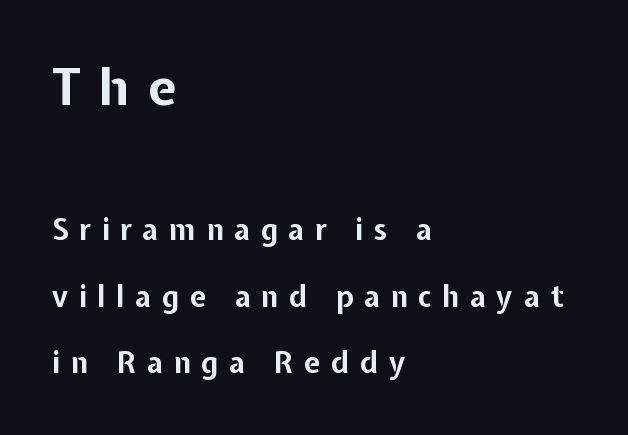
Thick stems and heavy bowls — unmistakably bold. The typeface chosen for these lines omits serifs. The specimen reads as upright at a glance. The face used here appears at its bigger size in the upper chunk. Vertical spacing — loose. Left-aligned paragraph, ragged on the right.
